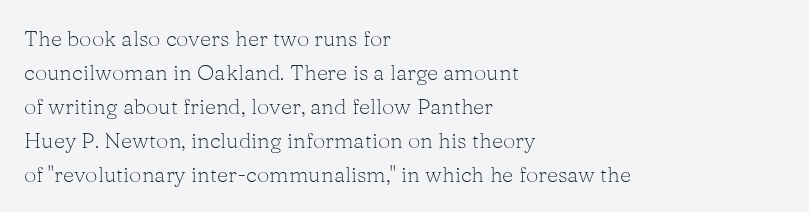
The image shows 22 px text type, upright; set left-aligned, normal line spacing (1.54x), normal letter spacing, not underlined.
